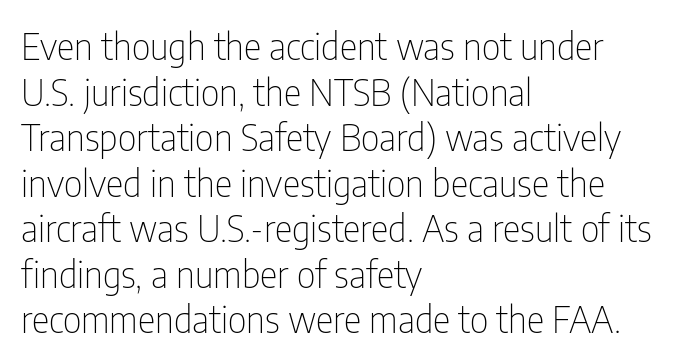
Quick note: underline off. Is this a heavy cut? Hardly; it is regular or lighter. Is there any slant? The stems are plumb. Proportional: the letters do not fall into vertical columns. In terms of letterspacing, this is plain default setting.
